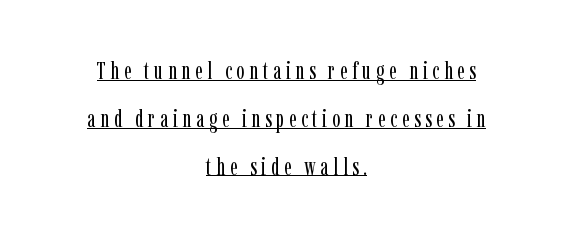
The image shows 24 px text type, upright; set centered, loose line spacing (1.99x), underlined.
